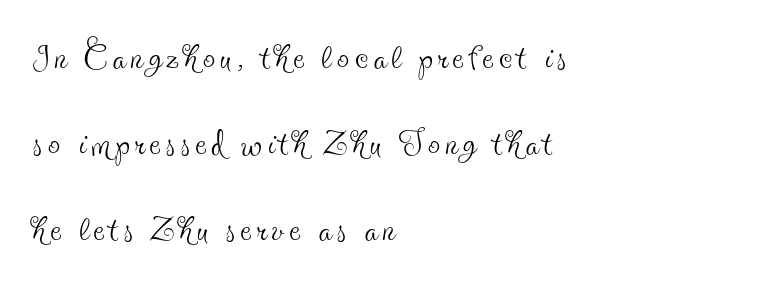
The image shows 48 px thin, condensed serif type; set left-aligned, line spacing 1.79x, not underlined; a small x-height.
